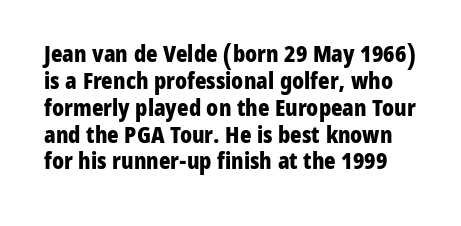
Q: Is the text bold? A: Yes.
Q: Is the text italic (slanted)? A: No, it is upright.
Q: Is the text underlined? A: No.
Q: Is the spacing between letters normal or unusually wide? A: Normal.
